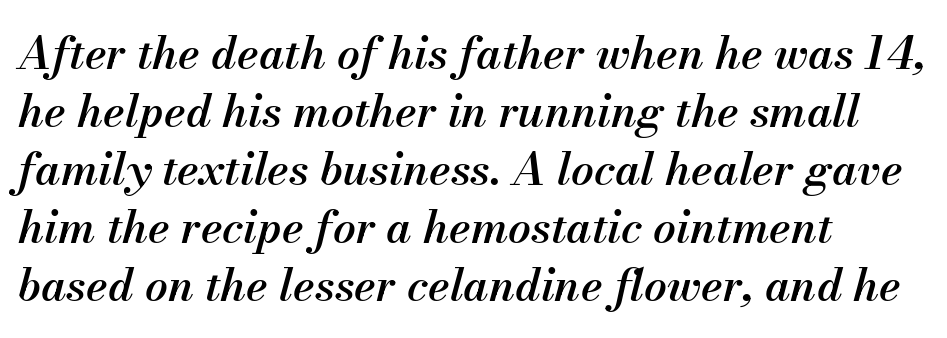
Notice how descenders clear the ascenders below comfortably — that's standard leading. These words are printed semibold, heavier than regular yet not bold. Do the characters align in a grid? No, the font is proportional. A student would call this left alignment; a typographer would say flush left, rag right.
